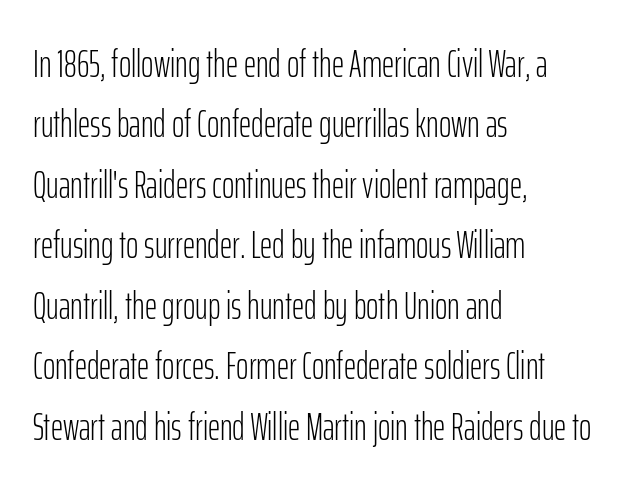
Q: Is the text bold? A: No.
Q: Is the text italic (slanted)? A: No, it is upright.
Q: Is the typeface a serif or a sans-serif typeface? A: Sans-serif.
Q: Is the text underlined? A: No.
Q: How is the paragraph aligned? A: Left-aligned.
Q: Is the spacing between letters normal or unusually wide? A: Normal.
Q: Is the spacing between lines tight, normal or loose? A: Normal.
Q: Width (condensed, normal, or wide)? A: Condensed.
Q: Stroke contrast? A: Low.
Q: x-height? A: Medium.
Q: Monospaced? A: No.
